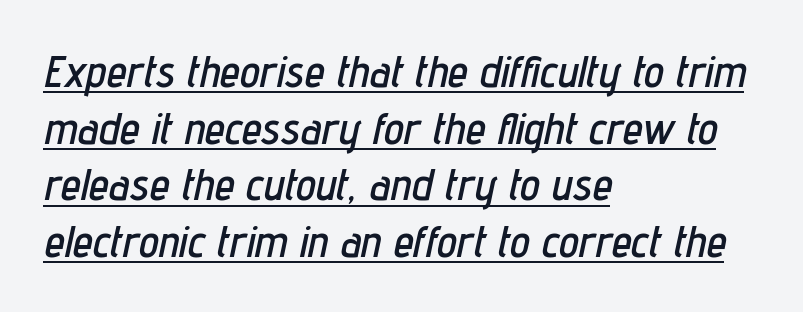
Q: Is the text italic (slanted)? A: Yes, it leans right by about 12 degrees.
Q: Is the text underlined? A: Yes.
Q: How is the paragraph aligned? A: Left-aligned.
Q: Is the spacing between letters normal or unusually wide? A: Normal.
Q: Is the spacing between lines tight, normal or loose? A: Normal.
Q: Width (condensed, normal, or wide)? A: Condensed.
Q: Stroke contrast? A: Low.
Q: x-height? A: Medium.
Q: Monospaced? A: No.
